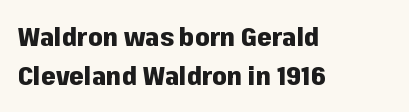
Q: Is the text bold? A: Yes.
Q: Is the text italic (slanted)? A: No, it is upright.
Q: Is the text underlined? A: No.
Q: How is the paragraph aligned? A: Left-aligned.
Q: Is the spacing between letters normal or unusually wide? A: Normal.
Q: Is the spacing between lines tight, normal or loose? A: Normal.
